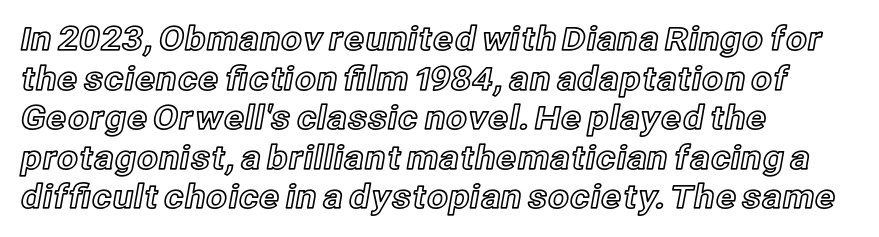
The image shows 33 px text type; set left-aligned, line spacing 1.2x, normal letter spacing, not underlined; a medium x-height.
